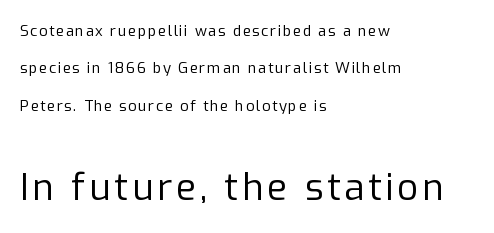
The second block has been scaled up relative to the first. Do the characters align in a grid? No, the font is proportional. You can tell from the bare stems that sans-serif type was used. Type without underlining. Each line starts at the same left margin while the right side varies. Notice the wide empty band between every row — that's loose leading.
